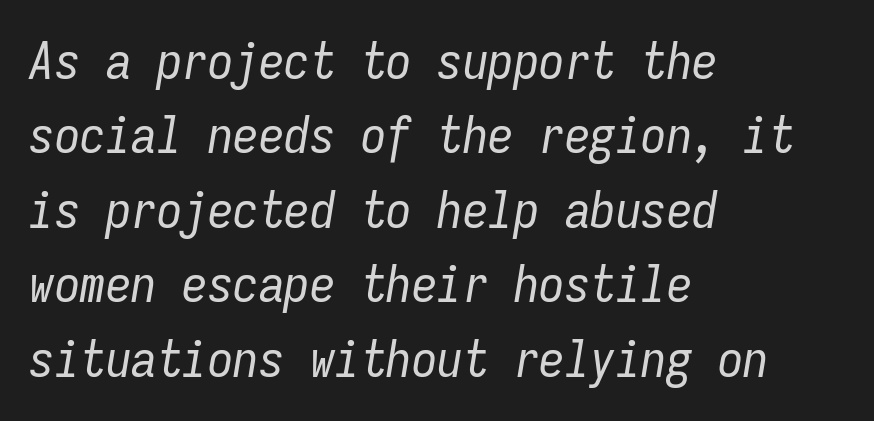
The image shows 51 px regular-weight, condensed type, italic (leaning right), monospaced; set left-aligned, normal line spacing (1.46x), normal letter spacing, not underlined; low stroke contrast and a medium x-height.
